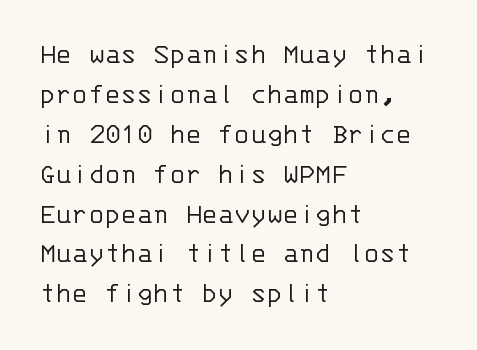
The image shows 30 px light sans-serif type, upright, monospaced; set left-aligned, normal line spacing (1.33x), normal letter spacing, not underlined; low stroke contrast and a large x-height.
